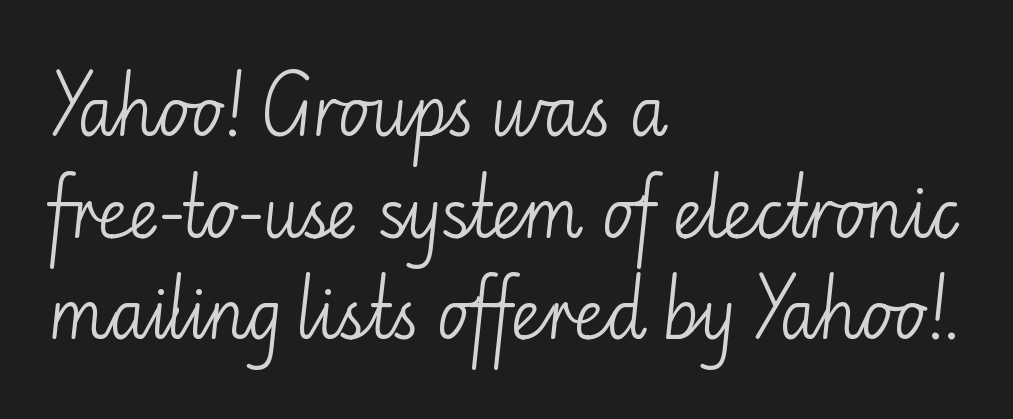
The image shows 66 px light sans-serif type; set left-aligned, normal line spacing (1.54x), normal letter spacing, not underlined; low stroke contrast and a small x-height.
